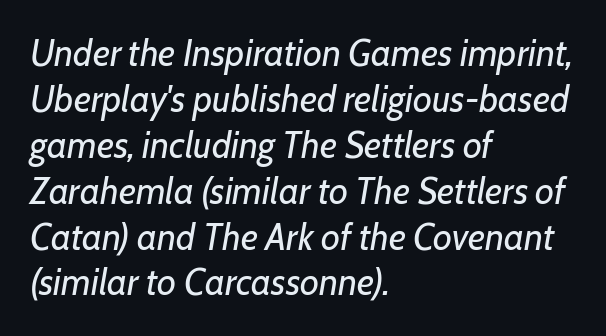
Q: Is the text bold? A: No.
Q: Is the text italic (slanted)? A: Yes, it leans right by about 7 degrees.
Q: Is the text underlined? A: No.
Q: How is the paragraph aligned? A: Left-aligned.
Q: Is the spacing between letters normal or unusually wide? A: Normal.
Q: Width (condensed, normal, or wide)? A: Normal.
Q: Stroke contrast? A: Low.
Q: x-height? A: Medium.
Q: Monospaced? A: No.
